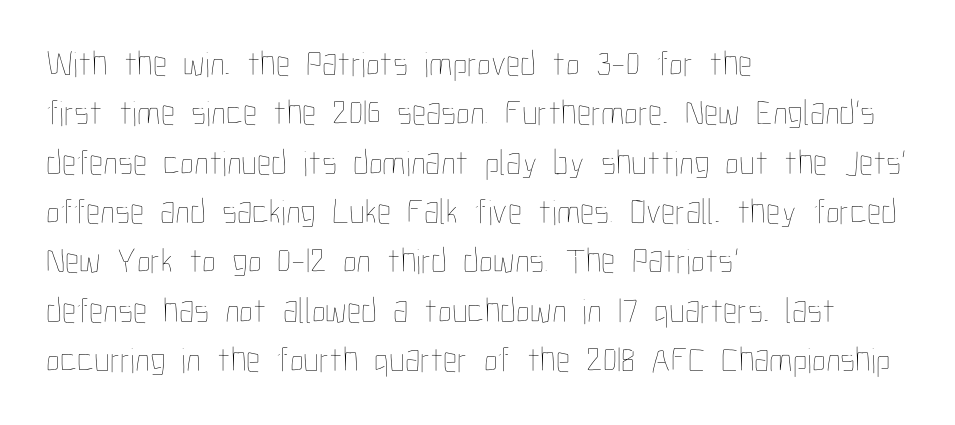
A typesetter would mark this as roman, not italic. Observe the ordinary spacing: letters are neighbours, not strangers. These glyphs show unthickened strokes, regular width or finer. This rendering uses left alignment, leaving the right contour irregular. Notice how descenders clear the ascenders below comfortably — that's standard leading.
